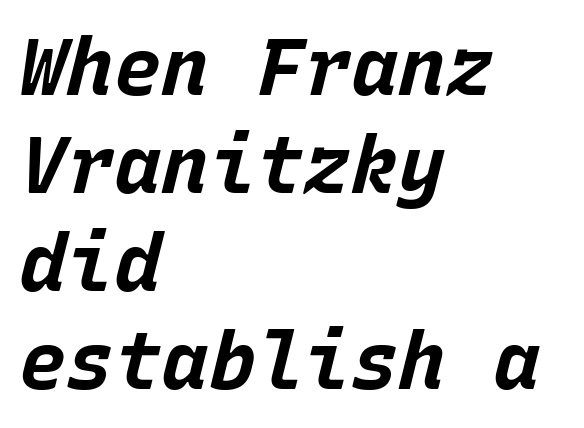
{"italic": "yes", "lean": "right", "slant_degrees": 15, "bold": "yes", "weight": "bold", "width": "normal", "stroke_contrast": "low", "x_height": "large", "monospaced": "yes", "underline": "no", "align": "left", "line_spacing_ratio": 1.24, "letter_spacing": "normal", "letter_spacing_em": 0.0, "glyph_px": 79}
